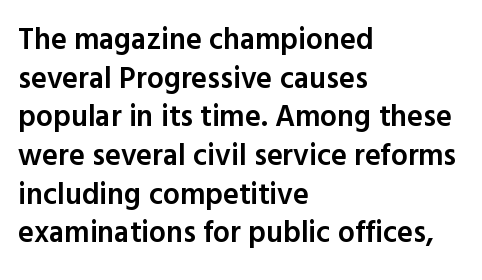
{"serif": "no", "italic": "no", "bold": "semi", "weight": "semibold", "width": "normal", "x_height": "medium", "monospaced": "no", "underline": "no", "align": "left", "line_spacing": "normal", "line_spacing_ratio": 1.29, "letter_spacing": "normal", "letter_spacing_em": 0.0, "glyph_px": 30}
